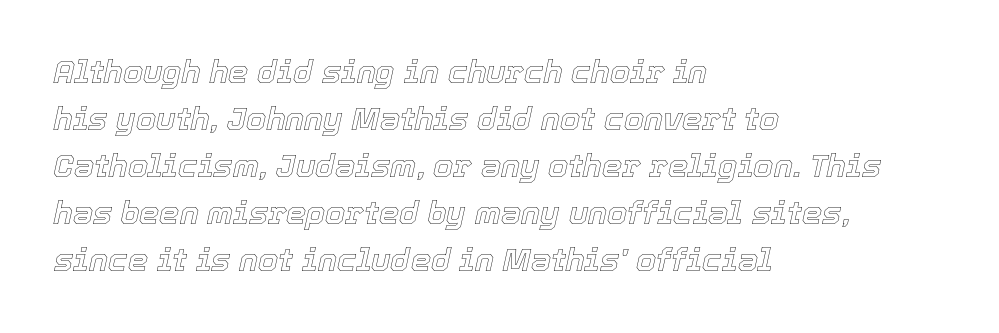
{"italic": "yes", "lean": "right", "slant_degrees": 12, "width": "normal", "x_height": "medium", "monospaced": "no", "underline": "no", "align": "left", "line_spacing": "normal", "line_spacing_ratio": 1.47, "letter_spacing": "normal", "letter_spacing_em": 0.0, "glyph_px": 32}
